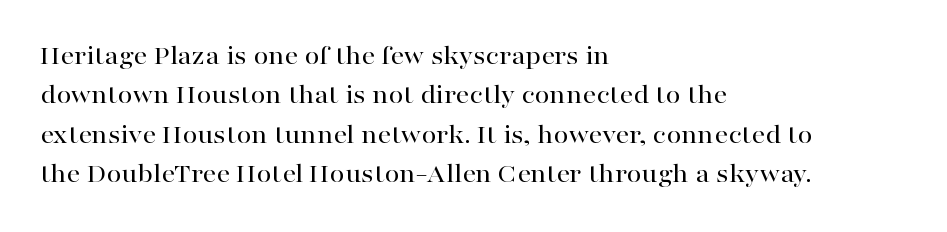
The image shows 27 px text type, upright; set left-aligned, normal line spacing (1.46x), normal letter spacing, not underlined.
